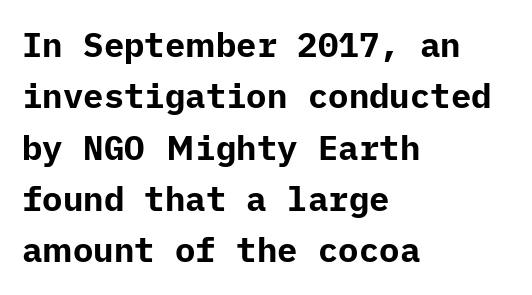
Q: Is the text bold? A: Yes.
Q: Is the text italic (slanted)? A: No, it is upright.
Q: Is the typeface a serif or a sans-serif typeface? A: Sans-serif.
Q: Is the text underlined? A: No.
Q: How is the paragraph aligned? A: Left-aligned.
Q: Is the spacing between letters normal or unusually wide? A: Normal.
Q: Is the spacing between lines tight, normal or loose? A: Normal.
Q: Width (condensed, normal, or wide)? A: Normal.
Q: Stroke contrast? A: Low.
Q: x-height? A: Medium.
